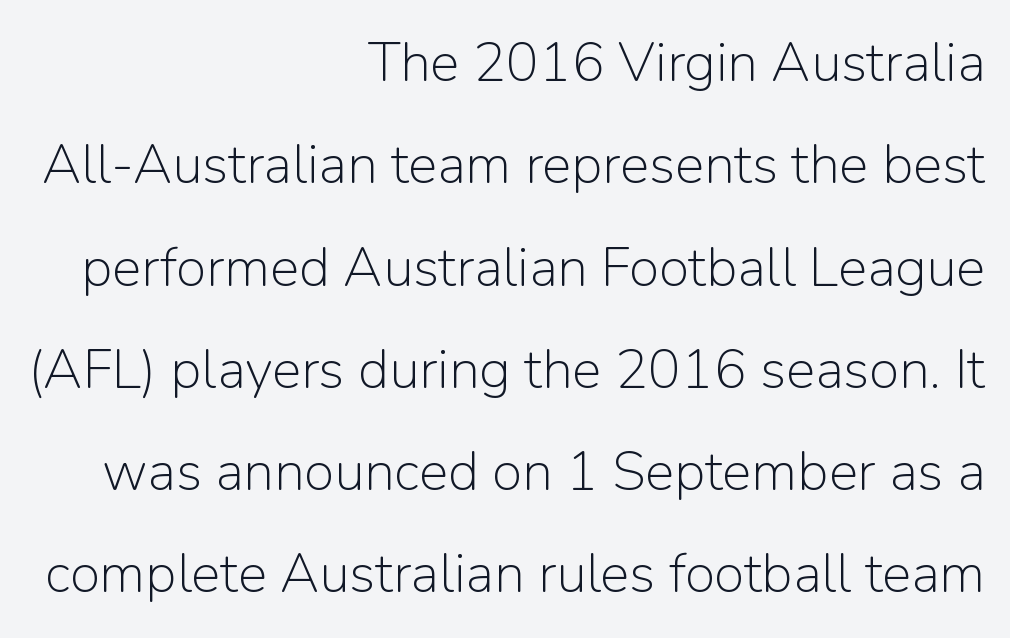
{"serif": "no", "italic": "no", "bold": "no", "weight": "light", "width": "normal", "stroke_contrast": "low", "x_height": "medium", "monospaced": "no", "underline": "no", "align": "right", "line_spacing_ratio": 1.86, "letter_spacing": "normal", "letter_spacing_em": 0.0, "glyph_px": 55}
